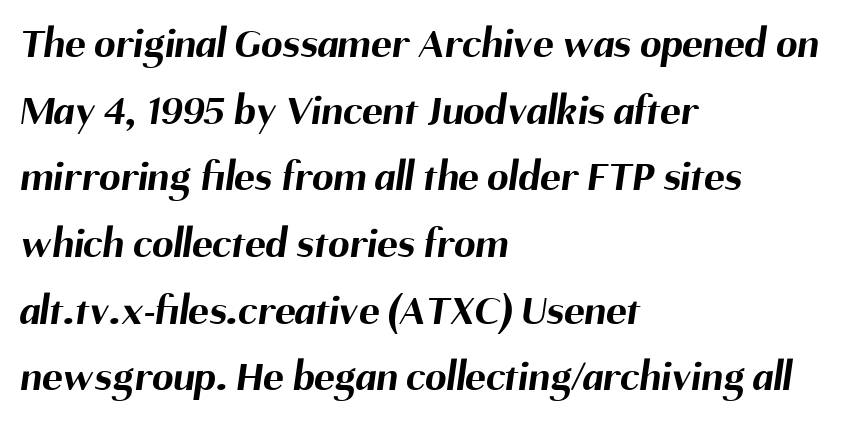
The image shows 43 px bold sans-serif type; set left-aligned, normal line spacing (1.55x), normal letter spacing, not underlined; medium stroke contrast and a medium x-height.
